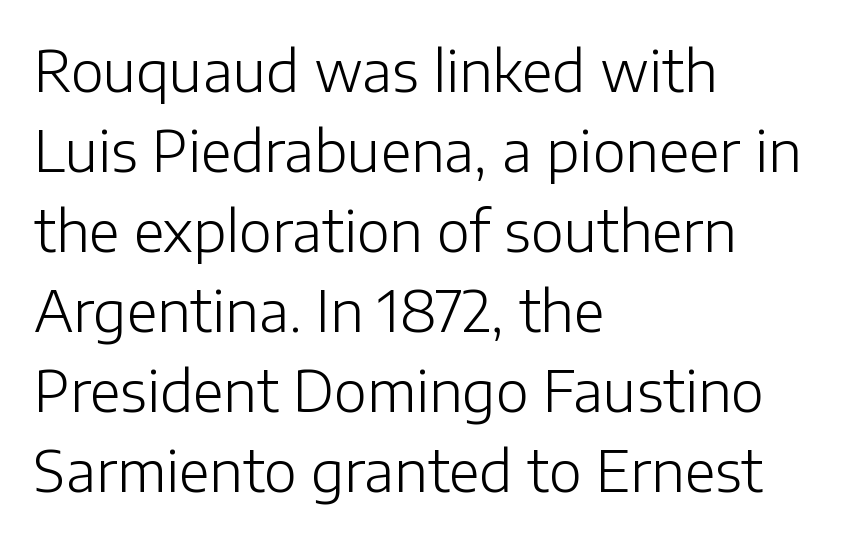
{"serif": "no", "italic": "no", "bold": "no", "weight": "light", "width": "normal", "stroke_contrast": "low", "x_height": "medium", "monospaced": "no", "underline": "no", "align": "left", "line_spacing": "normal", "line_spacing_ratio": 1.43, "letter_spacing": "normal", "letter_spacing_em": 0.0, "glyph_px": 56}
